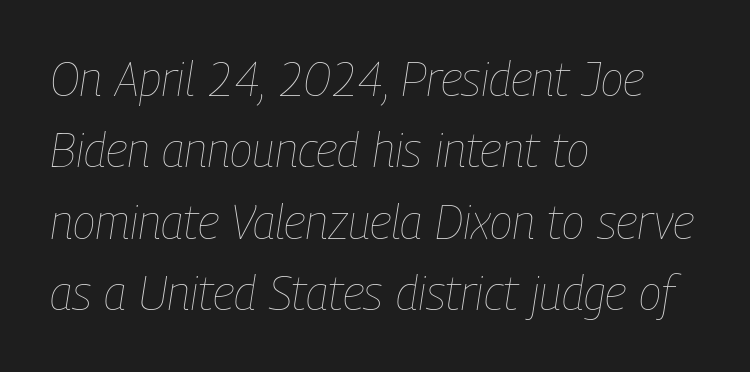
Q: Is the text bold? A: No.
Q: Is the text italic (slanted)? A: Yes, it leans right by about 9 degrees.
Q: Is the text underlined? A: No.
Q: How is the paragraph aligned? A: Left-aligned.
Q: Is the spacing between letters normal or unusually wide? A: Normal.
Q: Is the spacing between lines tight, normal or loose? A: Normal.
Q: Width (condensed, normal, or wide)? A: Condensed.
Q: Stroke contrast? A: Low.
Q: x-height? A: Medium.
Q: Monospaced? A: No.
